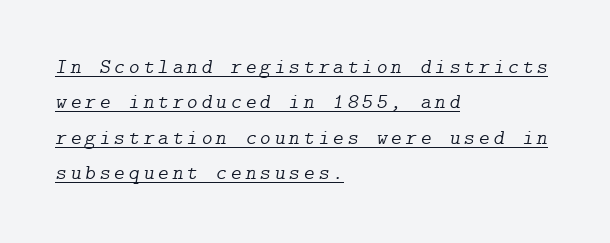
The image shows 21 px text type, italic (leaning right); set left-aligned, normal line spacing (1.69x), underlined.
